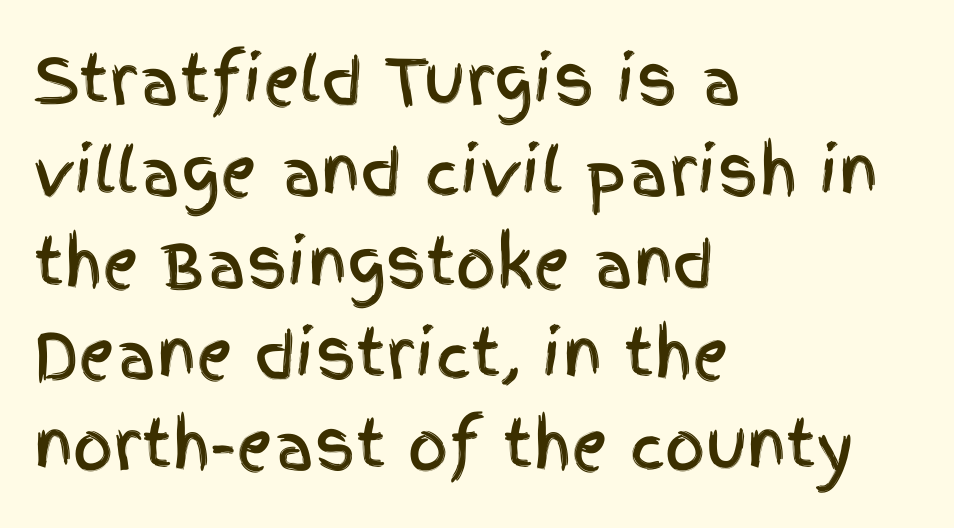
The specimen reads as upright at a glance. You could not count columns in this text — the font is proportionally spaced. Normally led — the rows are evenly, conventionally spaced. This rendering uses left alignment, leaving the right contour irregular. The foot of each line stays bare and open.
